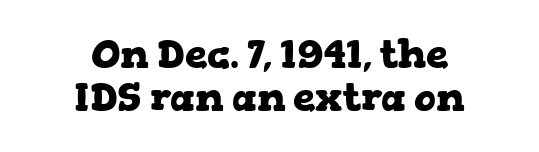
{"serif": "yes", "italic": "no", "bold": "yes", "weight": "heavy", "width": "wide", "stroke_contrast": "low", "x_height": "medium", "monospaced": "no", "underline": "no", "align": "center", "line_spacing": "tight", "line_spacing_ratio": 1.08, "letter_spacing": "normal", "letter_spacing_em": 0.0, "glyph_px": 40}
